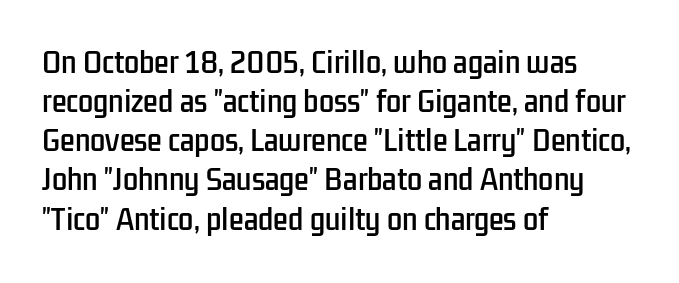
{"italic": "no", "underline": "no", "align": "left", "line_spacing": "normal", "line_spacing_ratio": 1.45, "letter_spacing": "normal", "letter_spacing_em": 0.0, "glyph_px": 27}
